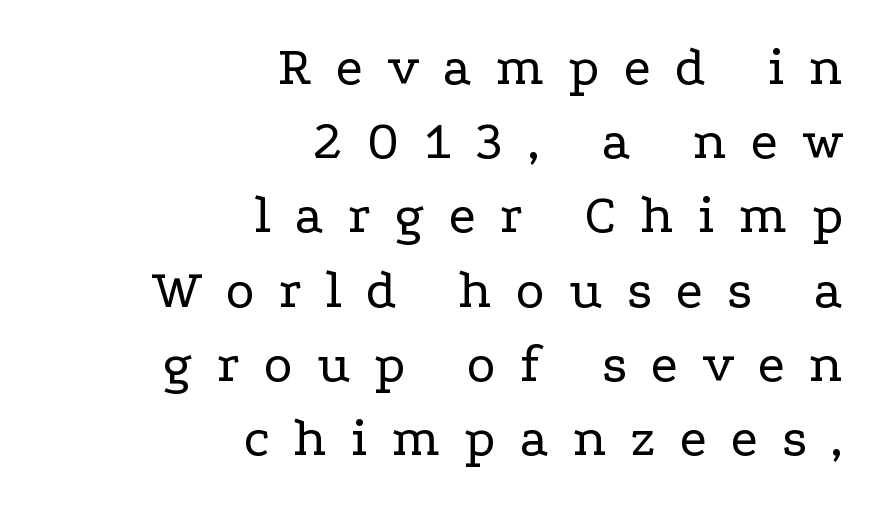
{"serif": "yes", "italic": "no", "bold": "no", "weight": "regular", "width": "wide", "stroke_contrast": "low", "x_height": "medium", "monospaced": "no", "underline": "no", "align": "right", "line_spacing": "normal", "line_spacing_ratio": 1.35, "letter_spacing": "wide", "letter_spacing_em": 0.44, "glyph_px": 55}
